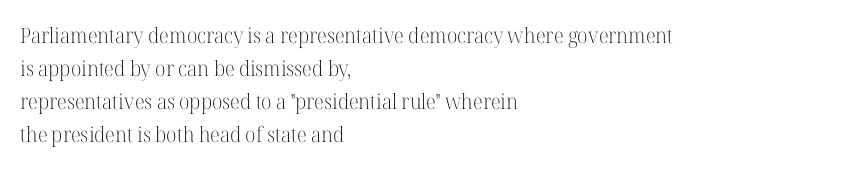
No italicization has been applied; the sample stays upright. This rendering features lettering with no underline. Summary of weight: not heavy and not bold. The typesetter chose a ragged-right arrangement here. The vertical gap from one line to the next is medium.
